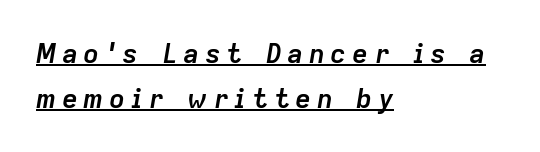
Q: Is the text bold? A: Yes.
Q: Is the text italic (slanted)? A: Yes, it leans right by about 9 degrees.
Q: Is the text underlined? A: Yes.
Q: How is the paragraph aligned? A: Left-aligned.
Q: Is the spacing between letters normal or unusually wide? A: Unusually wide.
Q: Is the spacing between lines tight, normal or loose? A: Normal.
